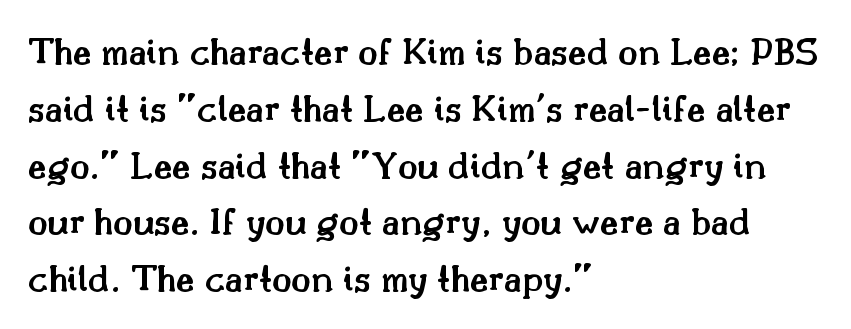
{"serif": "yes", "italic": "no", "bold": "semi", "weight": "semibold", "width": "normal", "stroke_contrast": "medium", "x_height": "small", "monospaced": "no", "underline": "no", "align": "left", "line_spacing": "normal", "line_spacing_ratio": 1.42, "letter_spacing": "normal", "letter_spacing_em": 0.0, "glyph_px": 40}
